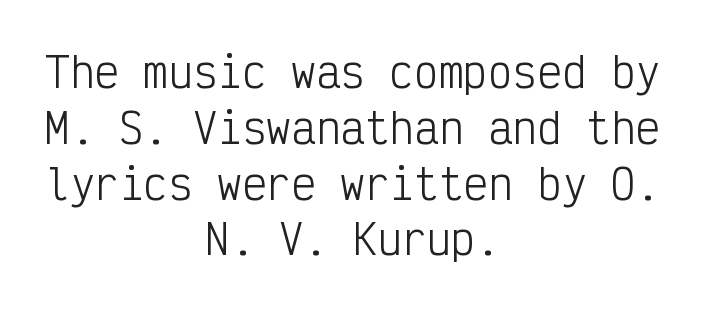
The whitespace from short lines is split evenly between both sides. The letters stand straight up with perfectly vertical stems. If you measured baseline to baseline, you'd find a middling distance. Letterform terminals end flat and unadorned throughout the passage. Fixed-width glyphs throughout — classic coding-font behaviour.
